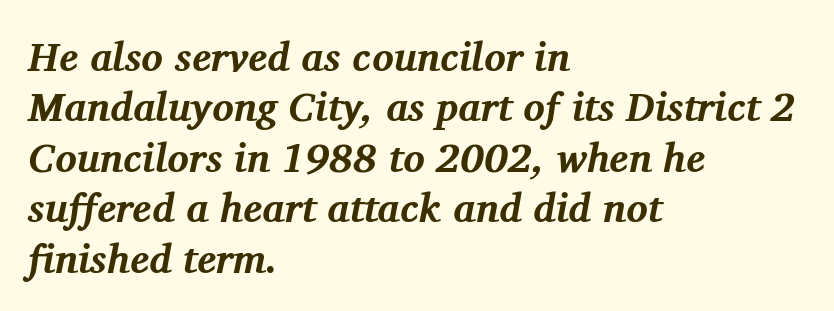
The image shows 40 px bold serif type, italic (leaning right); set left-aligned, normal line spacing (1.26x), normal letter spacing, not underlined; medium stroke contrast and a medium x-height.
